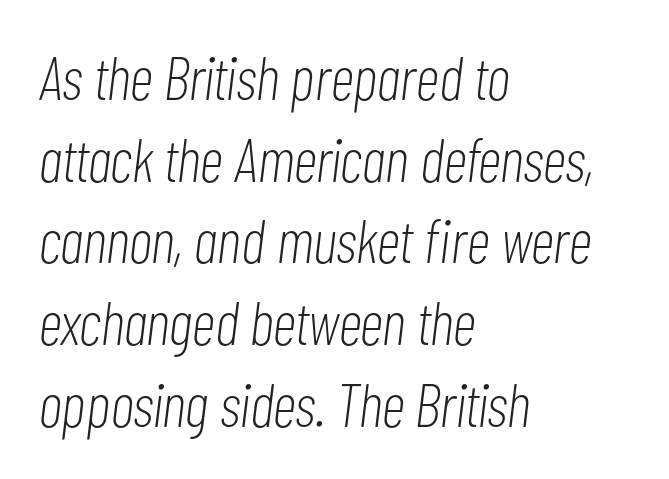
If you measured baseline to baseline, you'd find a middling distance. Would a proofreader flag this as italicized? Yes. Is the letter spacing exaggerated? No — it looks like the ordinary default. These glyphs show unthickened strokes, regular width or finer. Only glyphs here, with clear space below each row.
